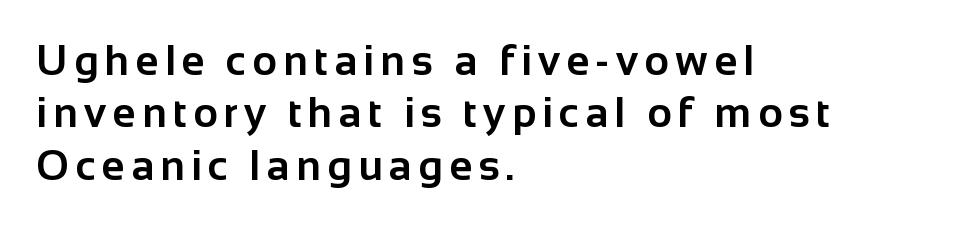
Q: Is the text bold? A: Yes.
Q: Is the text italic (slanted)? A: No, it is upright.
Q: Is the typeface a serif or a sans-serif typeface? A: Sans-serif.
Q: Is the text underlined? A: No.
Q: How is the paragraph aligned? A: Left-aligned.
Q: Is the spacing between lines tight, normal or loose? A: Normal.
Q: Width (condensed, normal, or wide)? A: Normal.
Q: Stroke contrast? A: Low.
Q: x-height? A: Medium.
Q: Monospaced? A: No.
